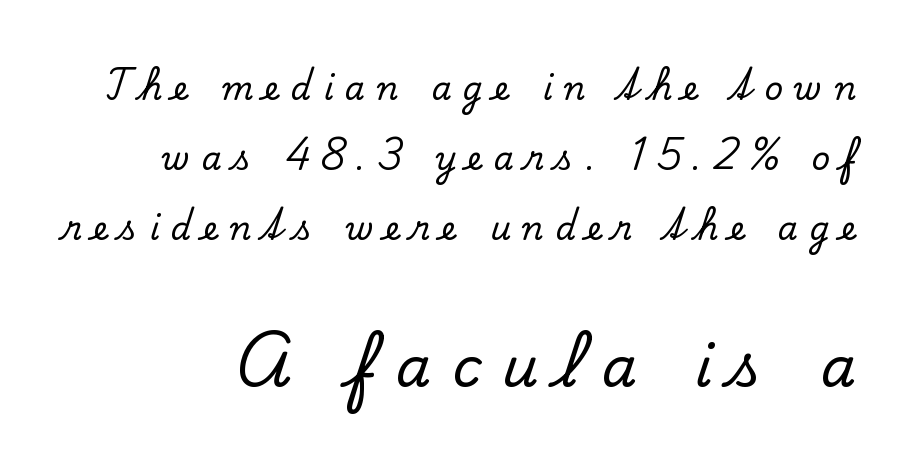
{"serif": "yes", "width": "normal", "stroke_contrast": "low", "x_height": "small", "monospaced": "no", "underline": "no", "line_spacing": "loose", "line_spacing_ratio": 2.18, "letter_spacing": "wide", "letter_spacing_em": 0.37, "larger_block": "second", "size_ratio": 1.75, "glyph_px": 56}
